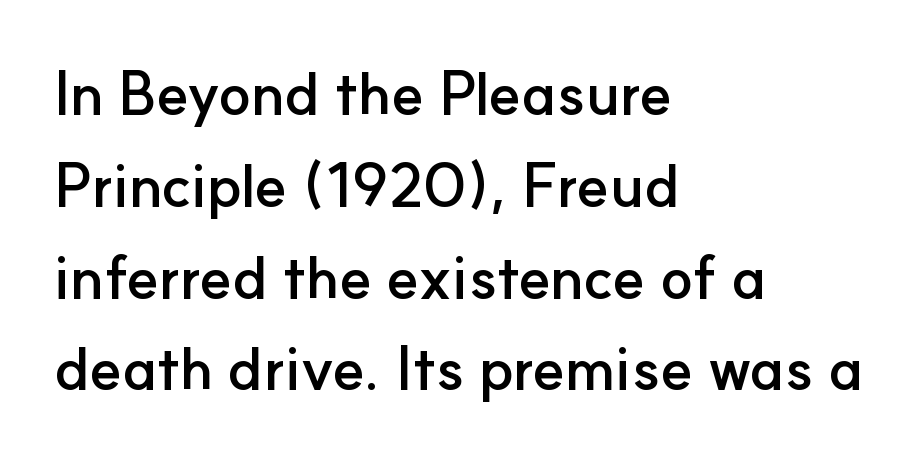
The passage is arranged the way most books set body copy — flush left. Does the leading feel generous? No, just average. Descenders are the only things crossing below the line. This is the regular roman posture of the typeface. Pretty heavy lettering here — definitely bold.
